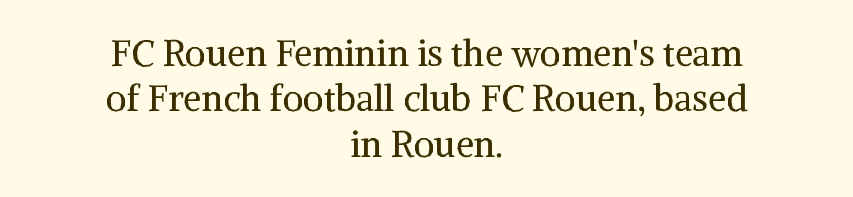
The image shows 36 px regular-weight serif type, upright; set centered, normal line spacing (1.26x), normal letter spacing, not underlined; medium stroke contrast and a medium x-height.
